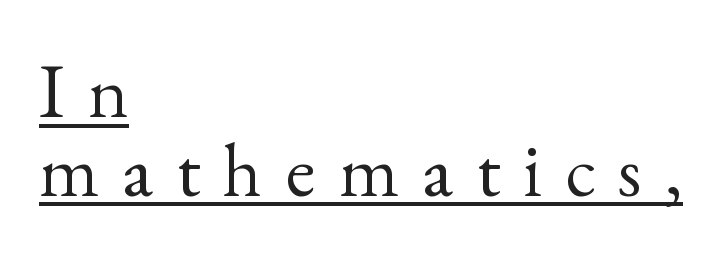
Q: Is the text bold? A: No.
Q: Is the text italic (slanted)? A: No, it is upright.
Q: Is the typeface a serif or a sans-serif typeface? A: Serif.
Q: Is the text underlined? A: Yes.
Q: How is the paragraph aligned? A: Left-aligned.
Q: Is the spacing between letters normal or unusually wide? A: Unusually wide.
Q: Is the spacing between lines tight, normal or loose? A: Tight.
Q: Width (condensed, normal, or wide)? A: Normal.
Q: x-height? A: Small.
Q: Monospaced? A: No.
